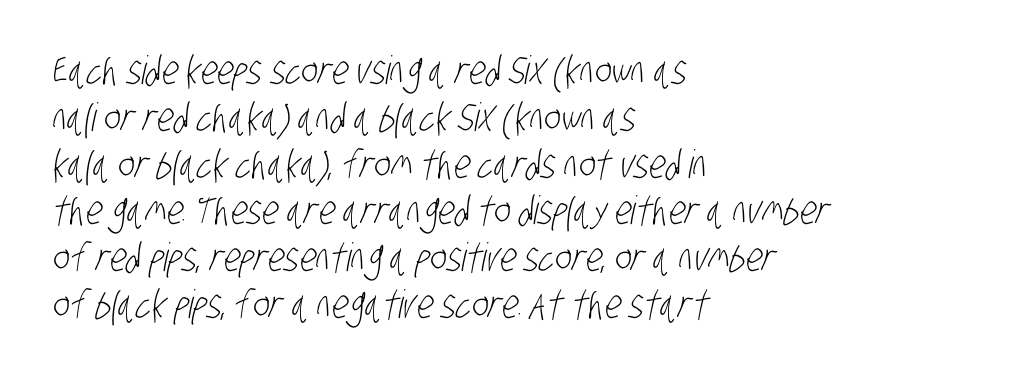
{"serif": "no", "bold": "no", "weight": "light", "width": "condensed", "stroke_contrast": "low", "x_height": "large", "monospaced": "no", "underline": "no", "align": "left", "line_spacing_ratio": 1.2, "letter_spacing": "normal", "letter_spacing_em": 0.0, "glyph_px": 39}
